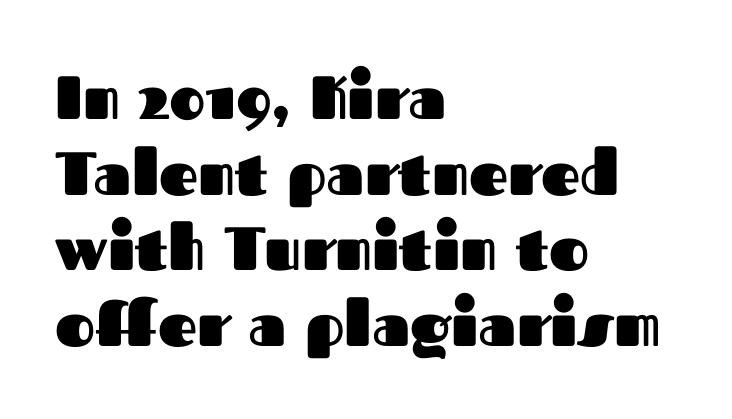
The image shows 61 px heavy sans-serif type, upright; set left-aligned, line spacing 1.24x, normal letter spacing, not underlined; medium stroke contrast and a medium x-height.
